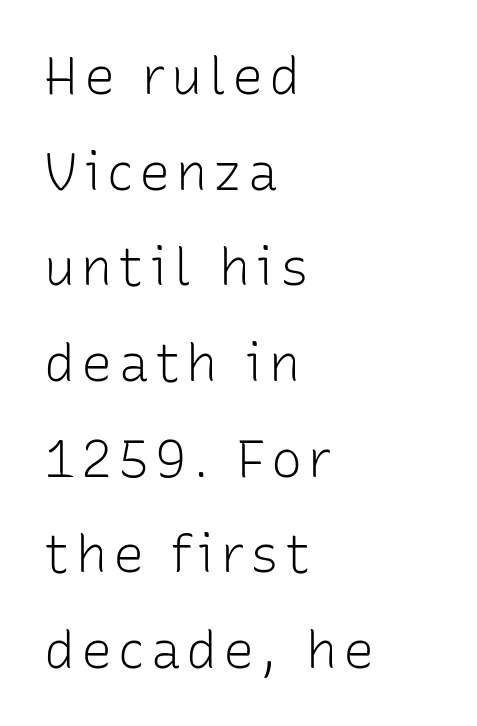
Posture: straight, roman, zero tilt. The string is rendered with underlining switched off. The cut favours lightness, reaching ordinary text weight at its darkest. Look at the bottom of the vertical strokes: they stop flat, with no serifs.
